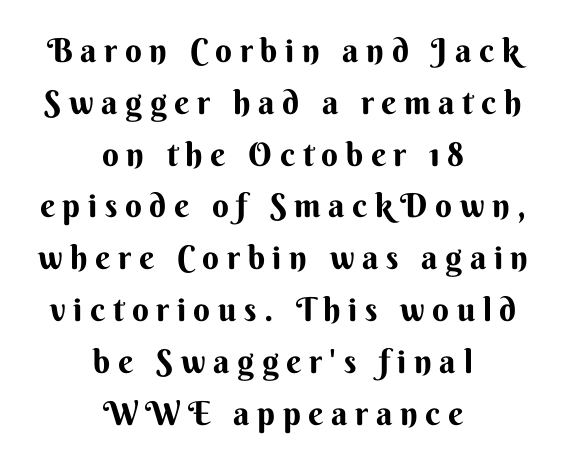
On the weight axis this lands at bold, roughly 700. Vertical spacing — default. The letters advance in unequal steps, a hallmark of proportional type. Note: no serifs on the glyphs. Letter spacing: wide.
